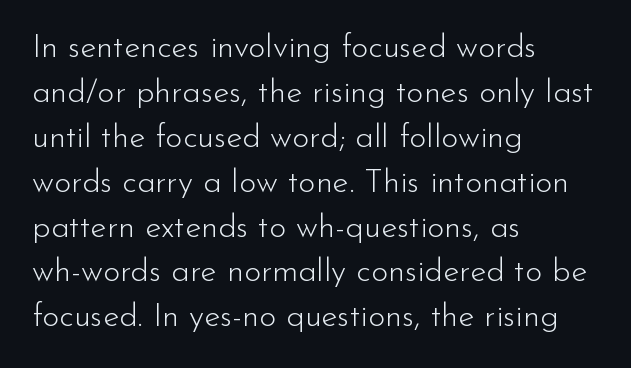
{"serif": "no", "italic": "no", "bold": "no", "weight": "light", "width": "normal", "stroke_contrast": "low", "x_height": "small", "monospaced": "no", "underline": "no", "align": "left", "line_spacing": "normal", "line_spacing_ratio": 1.36, "letter_spacing": "normal", "letter_spacing_em": 0.0, "glyph_px": 33}
